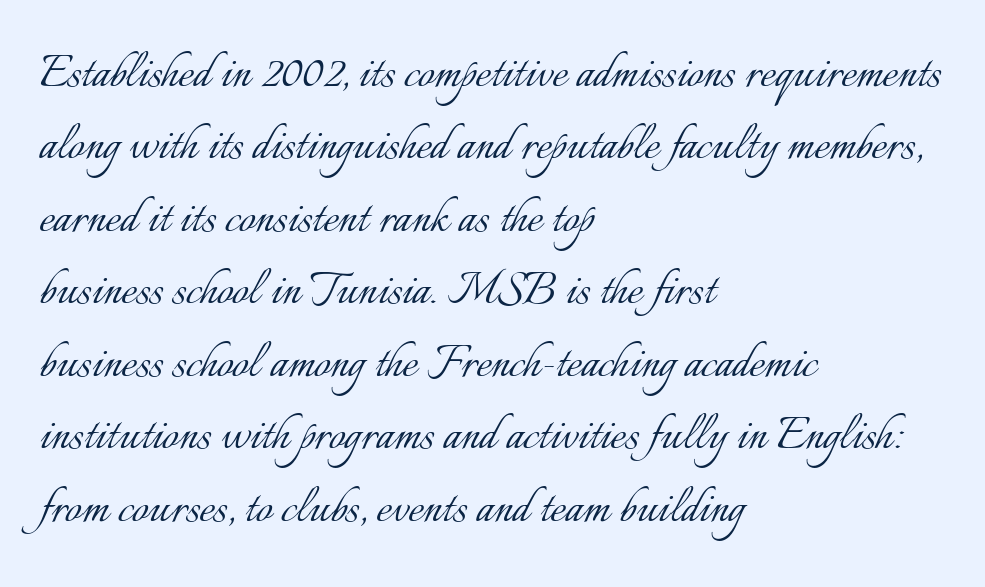
You could not count columns in this text — the font is proportionally spaced. How are the letters spaced? Ordinarily, with no added tracking. This sample is left-justified, so line endings fall wherever the words run out. This reads as an unemphasized weight, regular at the heaviest. Regular leading.
